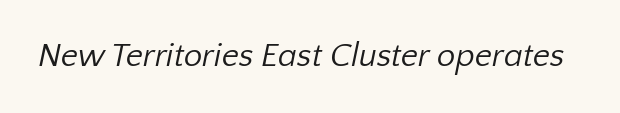
The image shows 33 px regular-weight sans-serif type; set normal letter spacing, not underlined; low stroke contrast and a medium x-height.
